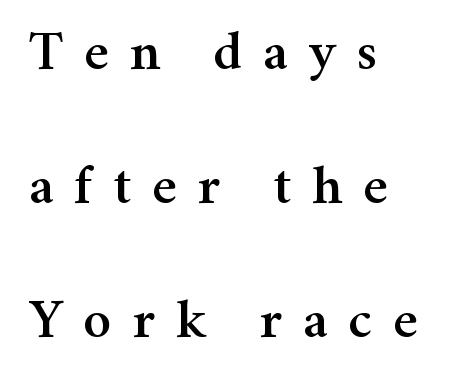
{"serif": "yes", "italic": "no", "width": "normal", "stroke_contrast": "medium", "x_height": "medium", "monospaced": "no", "underline": "no", "align": "left", "line_spacing": "loose", "line_spacing_ratio": 2.39, "letter_spacing": "wide", "letter_spacing_em": 0.37, "glyph_px": 56}
